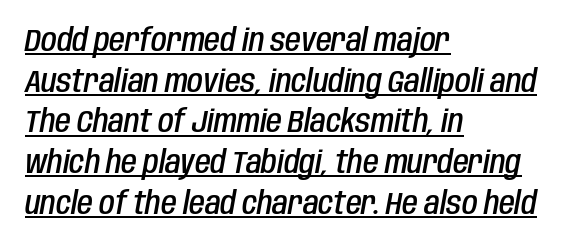
I'd describe the lettering as semibold — firm but not a full bold. The line texture is even and compact thanks to regular tracking. Think of a printed novel: that variable character pitch is what you see here. Honestly, the underline is the first thing you notice here.
